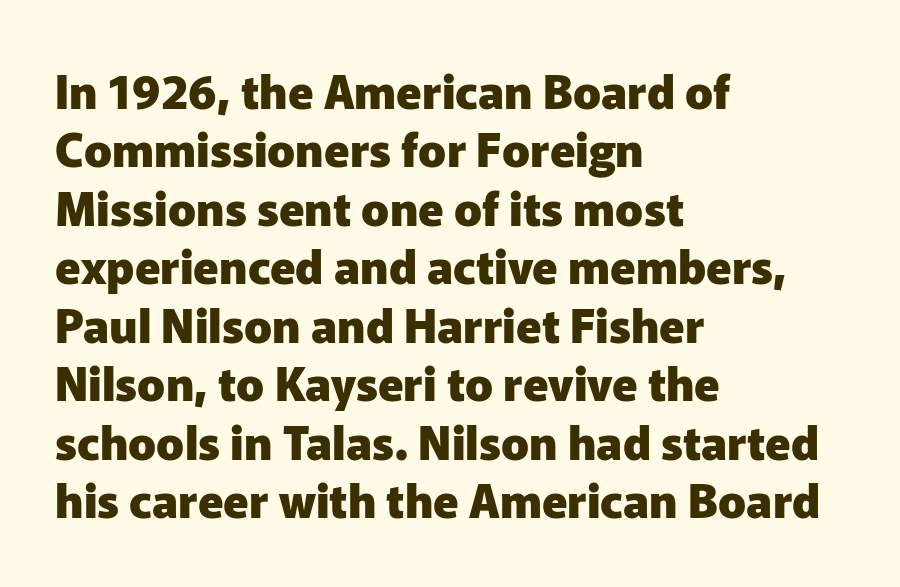
This is sans-serif lettering, the kind often seen on screens and signage. The designer left line spacing at the default. Look at the tracking — it's just the regular setting, nothing added. The ragged edge is on the right, which tells us the setting is flush left. No italicization has been applied; the sample stays upright.
